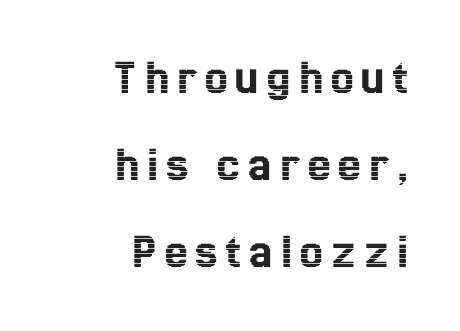
{"italic": "no", "width": "condensed", "x_height": "medium", "monospaced": "no", "underline": "no", "align": "right", "line_spacing_ratio": 1.71, "glyph_px": 51}
